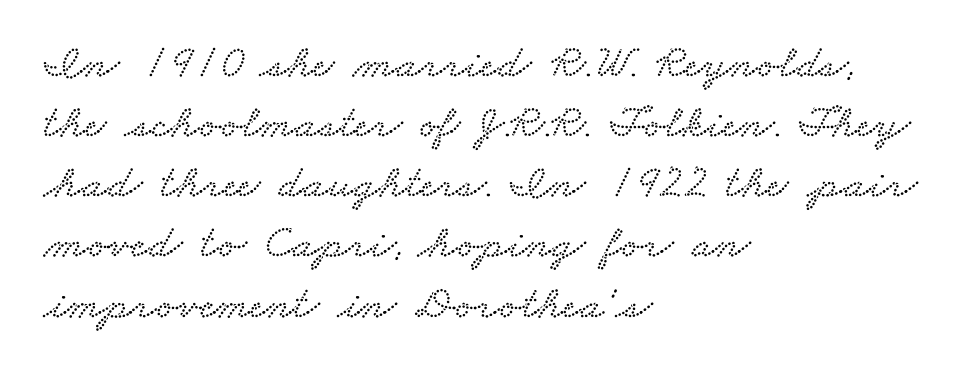
One glance says typical: line gaps are just what's usual. Each line starts at the same left margin while the right side varies. To sum up the face: it has serifs. This sample uses plain, unmodified letter spacing. Varying glyph widths throughout — classic text-font behaviour.
